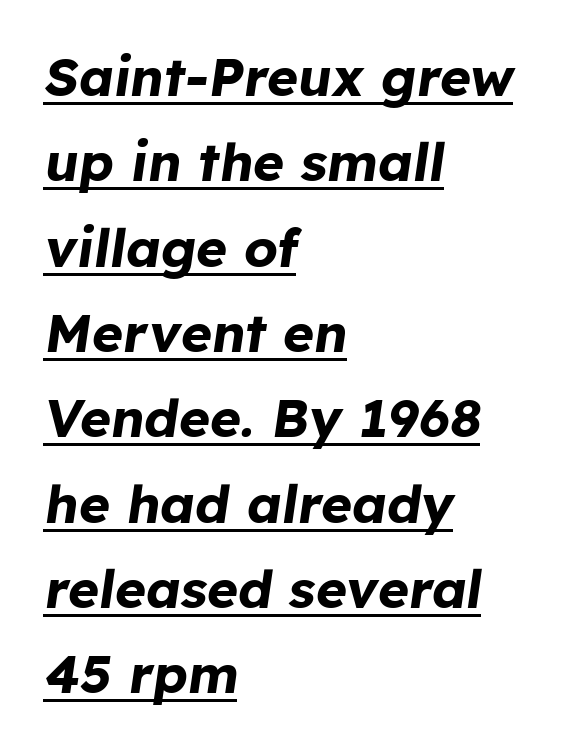
Q: Is the text bold? A: Yes.
Q: Is the text italic (slanted)? A: Yes, it leans right by about 8 degrees.
Q: Is the text underlined? A: Yes.
Q: How is the paragraph aligned? A: Left-aligned.
Q: Is the spacing between letters normal or unusually wide? A: Normal.
Q: Is the spacing between lines tight, normal or loose? A: Normal.
Q: Width (condensed, normal, or wide)? A: Normal.
Q: Stroke contrast? A: Low.
Q: x-height? A: Medium.
Q: Monospaced? A: No.
